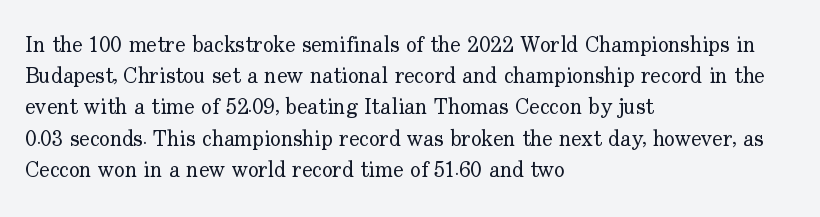
Every row of glyphs begins at an identical x-position on the left. The typesetting does not lean heavy: it is not bold. One glance says typical: line gaps are just what's usual. Underlining? Definitely not there.
